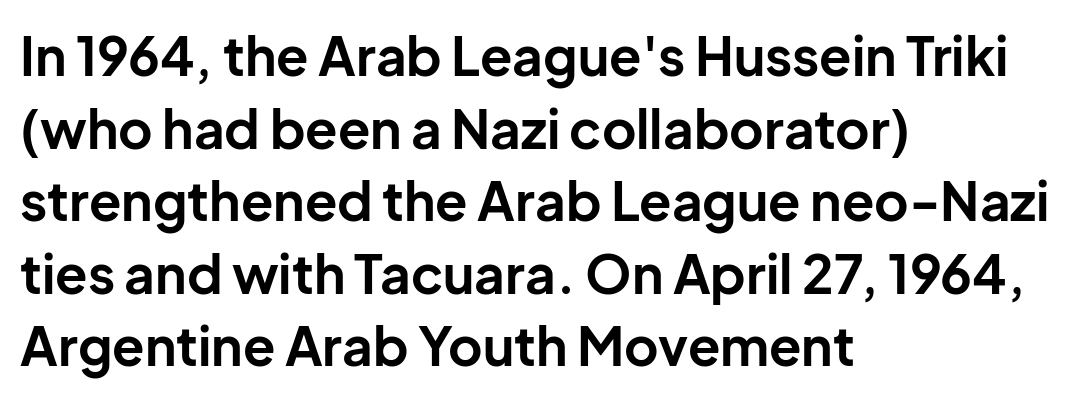
{"serif": "no", "italic": "no", "bold": "yes", "weight": "bold", "width": "normal", "stroke_contrast": "low", "x_height": "medium", "monospaced": "no", "underline": "no", "align": "left", "line_spacing": "normal", "line_spacing_ratio": 1.37, "letter_spacing": "normal", "letter_spacing_em": 0.0, "glyph_px": 53}
